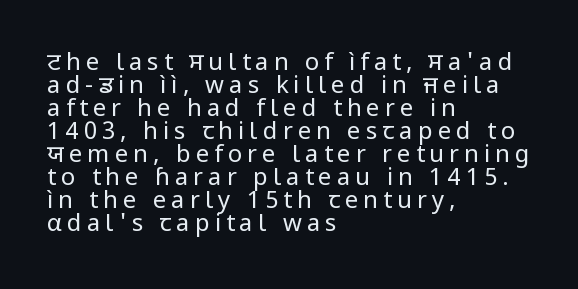
The image shows 24 px text type, upright; set left-aligned, tight line spacing (0.96x), unusually wide letter spacing (+0.21 em), not underlined.
